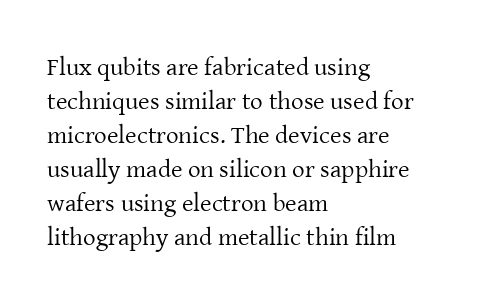
The image shows 25 px text type, upright; set left-aligned, normal line spacing (1.36x), normal letter spacing, not underlined.
